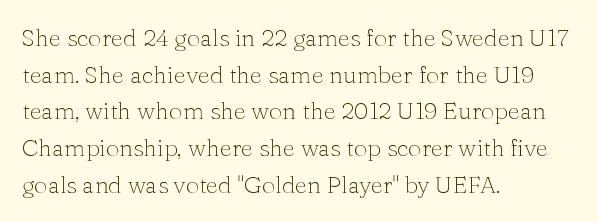
The image shows 24 px text type, upright; set left-aligned, normal line spacing (1.53x), normal letter spacing, not underlined.
